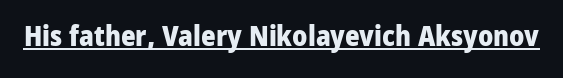
The image shows 28 px heavy sans-serif type, upright; set normal letter spacing, underlined; low stroke contrast and a medium x-height.
